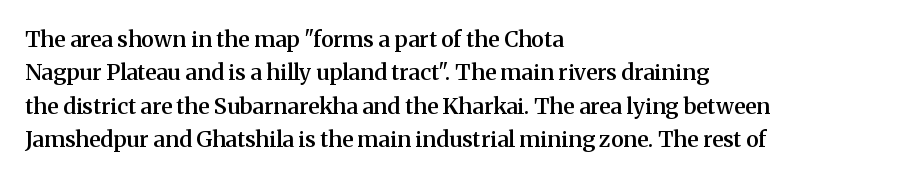
Rows of type keep a routine distance in the vertical direction. Default kerning and tracking; the words read as compact shapes. The font's upright variant was chosen for this text. As a designer I'd log this as weight 600, semibold. The string is rendered with underlining switched off.
